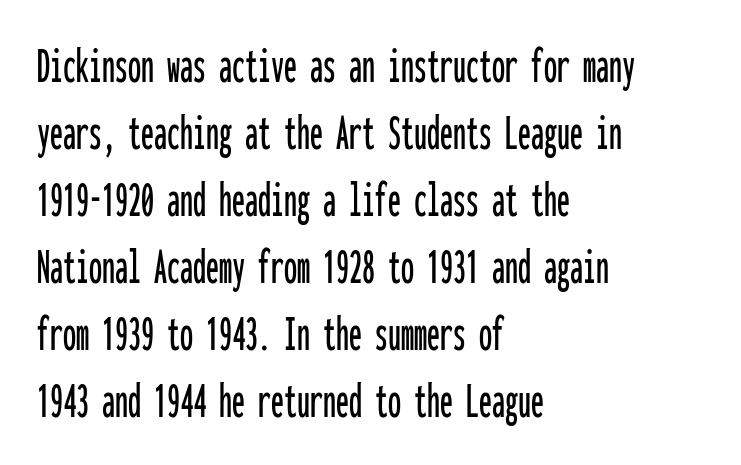
The image shows 52 px condensed sans-serif type, upright, monospaced; set left-aligned, normal line spacing (1.29x), normal letter spacing, not underlined; low stroke contrast and a medium x-height.
